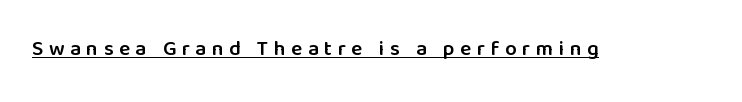
Q: Is the text bold? A: Semi-bold.
Q: Is the text italic (slanted)? A: No, it is upright.
Q: Is the text underlined? A: Yes.
Q: Is the spacing between letters normal or unusually wide? A: Unusually wide.
